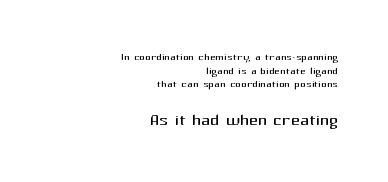
The typeface has the unassuming heft of standard copy or less. Italic? Not at all — the glyphs are vertical. All the whitespace from short lines collects on the left. Reading top to bottom, the characters get bigger at the block break. Check under the words: just untouched page.
